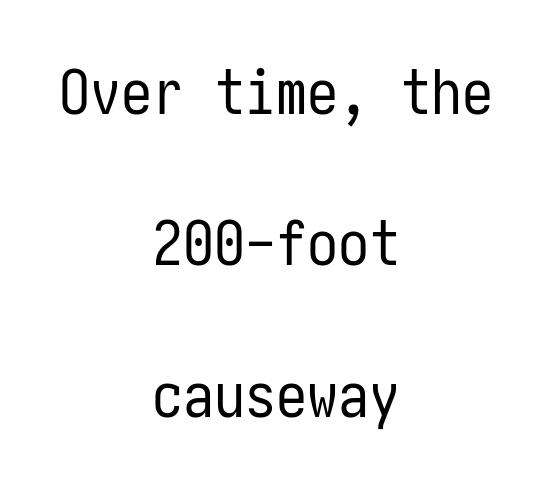
{"serif": "no", "italic": "no", "bold": "no", "weight": "regular", "width": "condensed", "stroke_contrast": "low", "x_height": "medium", "underline": "no", "align": "center", "line_spacing": "loose", "line_spacing_ratio": 2.44, "letter_spacing": "normal", "letter_spacing_em": 0.0, "glyph_px": 62}
